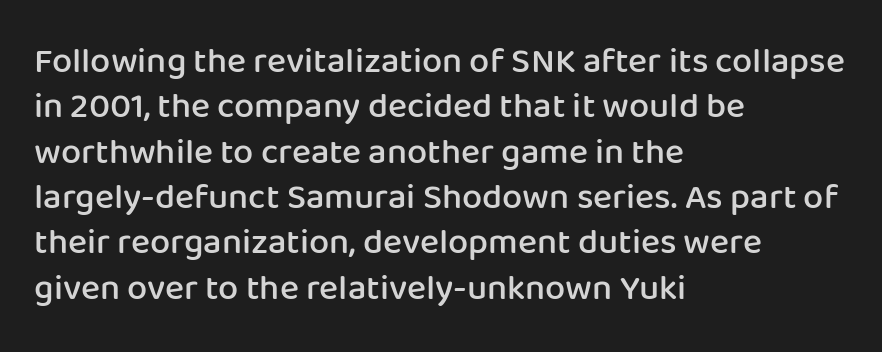
Q: Is the text bold? A: Semi-bold.
Q: Is the text italic (slanted)? A: No, it is upright.
Q: Is the typeface a serif or a sans-serif typeface? A: Sans-serif.
Q: Is the text underlined? A: No.
Q: How is the paragraph aligned? A: Left-aligned.
Q: Is the spacing between letters normal or unusually wide? A: Normal.
Q: Is the spacing between lines tight, normal or loose? A: Normal.
Q: Width (condensed, normal, or wide)? A: Normal.
Q: Stroke contrast? A: Low.
Q: x-height? A: Medium.
Q: Monospaced? A: No.
